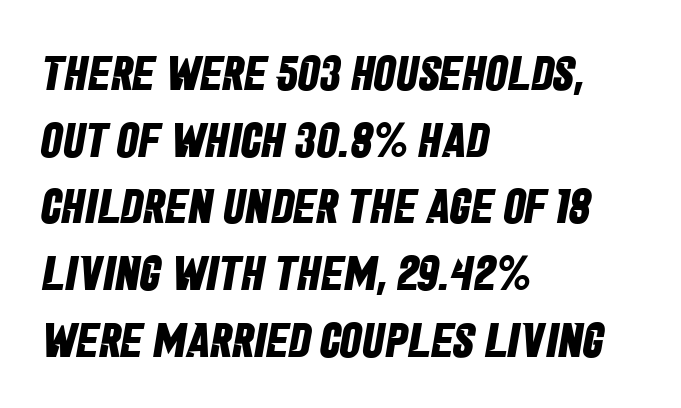
The image shows 49 px bold, condensed sans-serif type; set left-aligned, normal line spacing (1.36x), normal letter spacing, not underlined; low stroke contrast and a large x-height.
